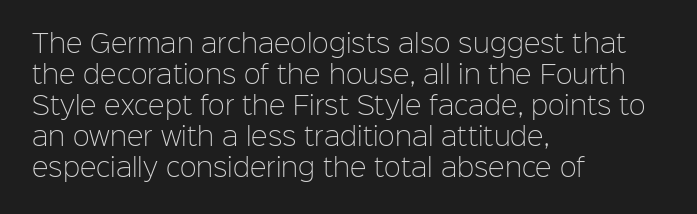
The image shows 25 px text type, upright; set left-aligned, line spacing 1.24x, normal letter spacing, not underlined.
